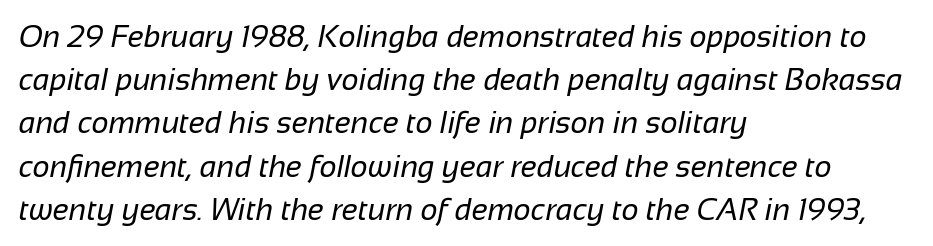
The image shows 30 px regular-weight sans-serif type; set left-aligned, normal line spacing (1.44x), normal letter spacing, not underlined; low stroke contrast and a medium x-height.
